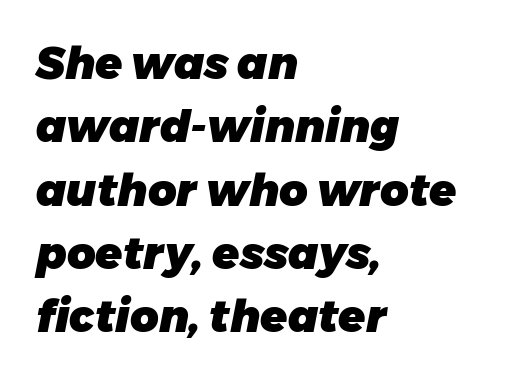
Q: Is the text bold? A: Yes.
Q: Is the text italic (slanted)? A: Yes, it leans right by about 11 degrees.
Q: Is the text underlined? A: No.
Q: How is the paragraph aligned? A: Left-aligned.
Q: Is the spacing between letters normal or unusually wide? A: Normal.
Q: Is the spacing between lines tight, normal or loose? A: Normal.
Q: Width (condensed, normal, or wide)? A: Normal.
Q: Stroke contrast? A: Low.
Q: x-height? A: Medium.
Q: Monospaced? A: No.
